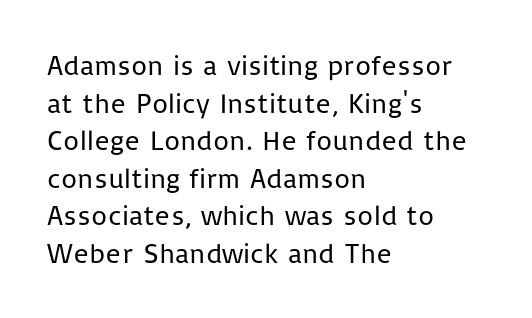
The image shows 28 px regular-weight sans-serif type, upright; set left-aligned, normal line spacing (1.34x), normal letter spacing, not underlined; low stroke contrast and a medium x-height.
